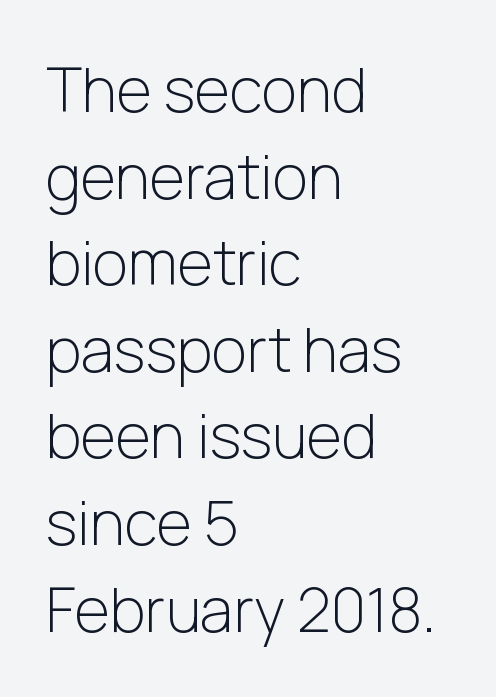
Note the varied advance widths — an 'i' is clearly narrower than an 'm'. The font sits on the lighter half of the weight spectrum, regular included. Characters follow at the spacing the type designer built in. Check under the words: just untouched page.
